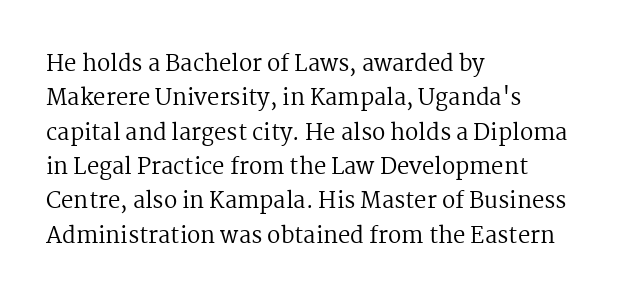
The specimen reads as upright at a glance. Is the stroke heavy? The answer is a plain regular-or-lighter. Clear beneath every line of the passage. Notice how descenders clear the ascenders below comfortably — that's standard leading.
